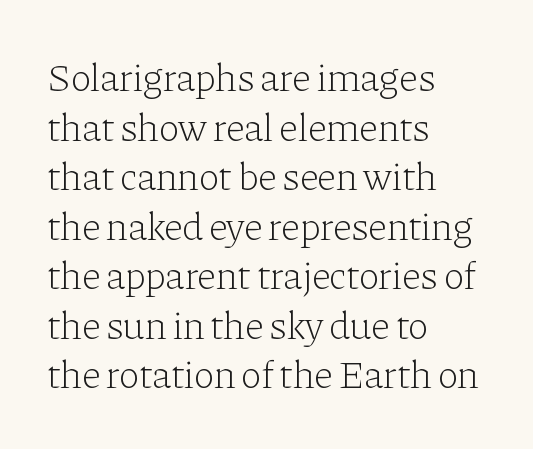
The image shows 39 px light serif type, upright; set left-aligned, normal line spacing (1.27x), normal letter spacing, not underlined; low stroke contrast and a medium x-height.
